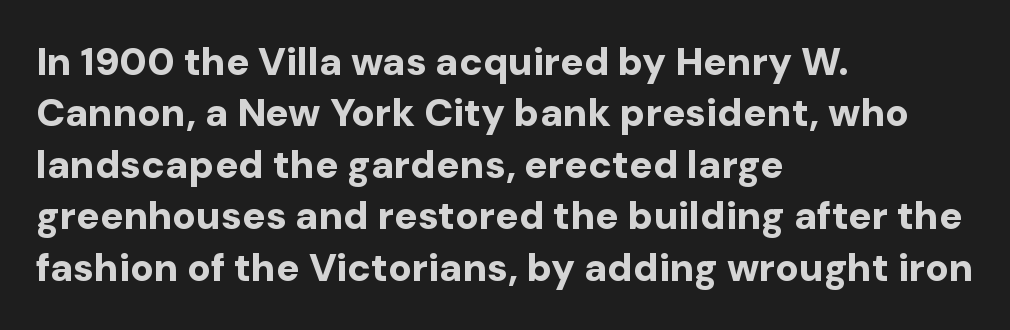
{"serif": "no", "italic": "no", "bold": "yes", "weight": "bold", "width": "normal", "stroke_contrast": "low", "x_height": "medium", "monospaced": "no", "underline": "no", "align": "left", "line_spacing": "normal", "line_spacing_ratio": 1.32, "letter_spacing": "normal", "letter_spacing_em": 0.0, "glyph_px": 39}
